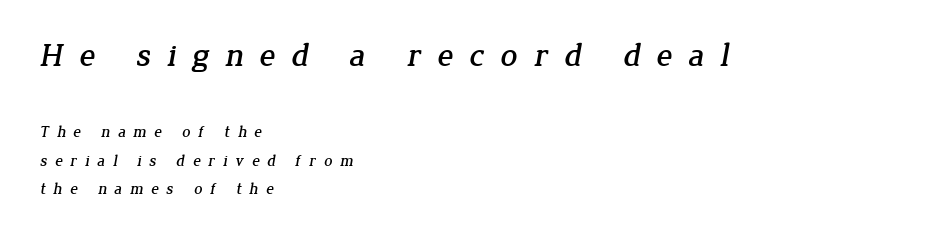
{"serif": "yes", "width": "normal", "stroke_contrast": "low", "x_height": "medium", "monospaced": "no", "underline": "no", "align": "left", "line_spacing_ratio": 1.76, "letter_spacing": "wide", "letter_spacing_em": 0.48, "larger_block": "first", "size_ratio": 2.06, "glyph_px": 33}
